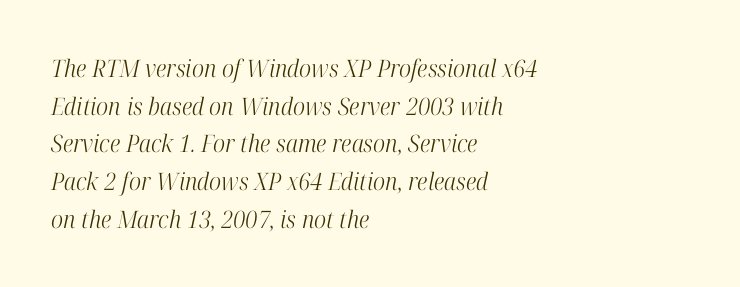
{"italic": "yes", "lean": "right", "slant_degrees": 12, "bold": "no", "underline": "no", "align": "left", "line_spacing": "normal", "line_spacing_ratio": 1.57, "letter_spacing": "normal", "letter_spacing_em": 0.0, "glyph_px": 24}
